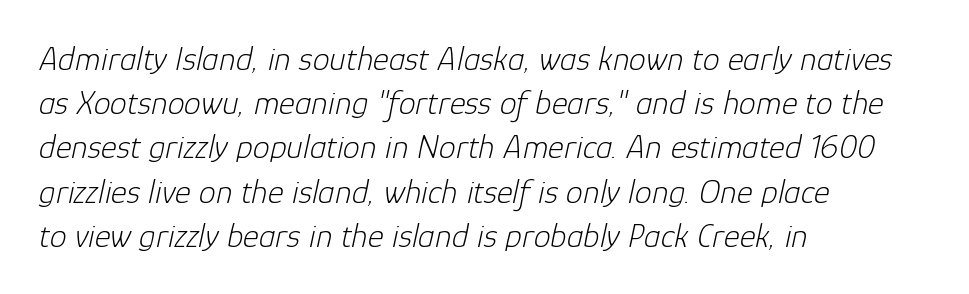
Q: Is the text bold? A: No.
Q: Is the text italic (slanted)? A: Yes, it leans right by about 12 degrees.
Q: Is the text underlined? A: No.
Q: How is the paragraph aligned? A: Left-aligned.
Q: Is the spacing between letters normal or unusually wide? A: Normal.
Q: Is the spacing between lines tight, normal or loose? A: Normal.
Q: Width (condensed, normal, or wide)? A: Normal.
Q: Stroke contrast? A: Low.
Q: x-height? A: Medium.
Q: Monospaced? A: No.
